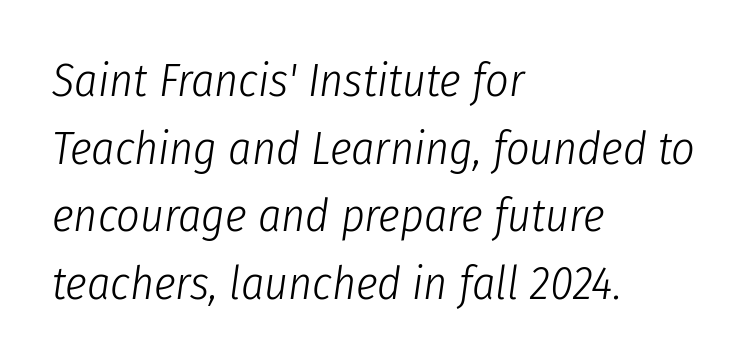
Q: Is the text bold? A: No.
Q: Is the text italic (slanted)? A: Yes, it leans right by about 8 degrees.
Q: Is the text underlined? A: No.
Q: How is the paragraph aligned? A: Left-aligned.
Q: Is the spacing between letters normal or unusually wide? A: Normal.
Q: Is the spacing between lines tight, normal or loose? A: Normal.
Q: Width (condensed, normal, or wide)? A: Condensed.
Q: Stroke contrast? A: Low.
Q: x-height? A: Medium.
Q: Monospaced? A: No.
